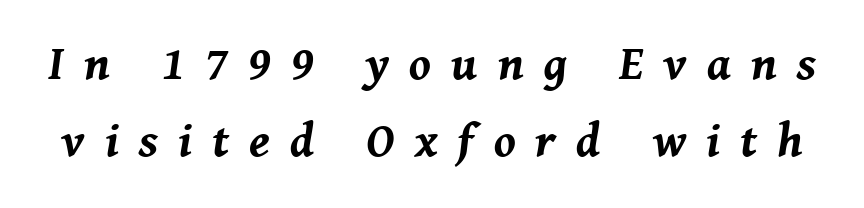
{"italic": "yes", "lean": "right", "slant_degrees": 8, "bold": "yes", "weight": "bold", "width": "normal", "stroke_contrast": "medium", "x_height": "medium", "monospaced": "no", "underline": "no", "line_spacing": "normal", "line_spacing_ratio": 1.61, "letter_spacing": "wide", "letter_spacing_em": 0.42, "glyph_px": 48}
